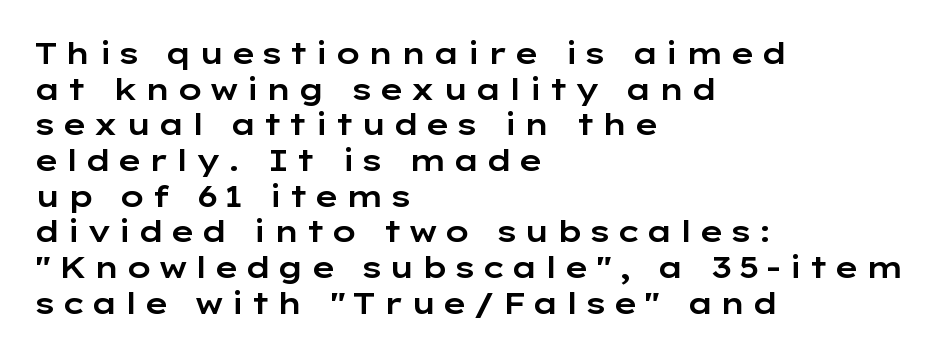
The lettering stays uniformly vertical, giving the passage a roman look. Descenders hang freely into open space. Compared with a centered layout, this one pins lines to the left instead. A typesetter would call this proportional, since set widths differ per character. Unlike a traditional serif, this face leaves its strokes unadorned.
